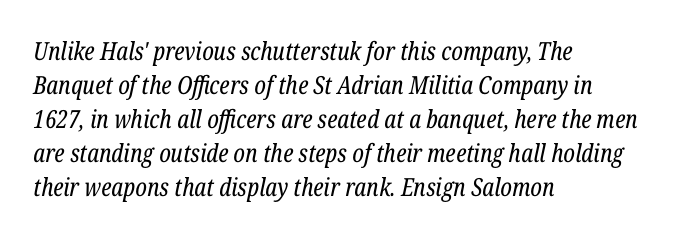
Q: Is the text bold? A: No.
Q: Is the text italic (slanted)? A: Yes, it leans right by about 12 degrees.
Q: Is the text underlined? A: No.
Q: How is the paragraph aligned? A: Left-aligned.
Q: Is the spacing between letters normal or unusually wide? A: Normal.
Q: Is the spacing between lines tight, normal or loose? A: Normal.
